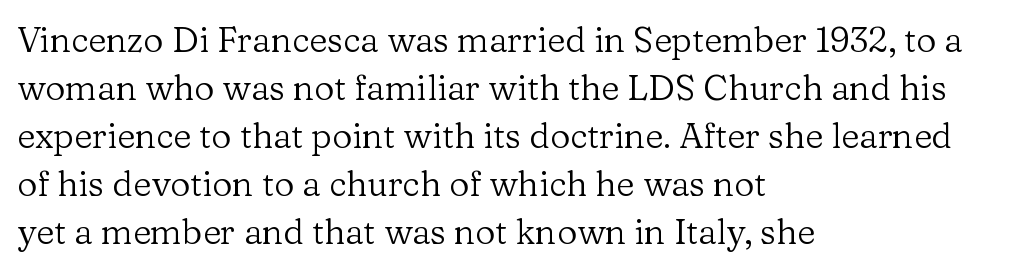
The space beneath each line is pristine and unruled. Every row of glyphs begins at an identical x-position on the left. The type sits square on the baseline with zero lean. Character widths vary here, with narrow letters taking less room than wide ones.
